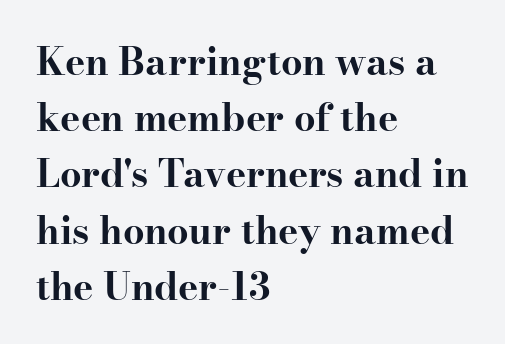
{"serif": "yes", "italic": "no", "bold": "yes", "weight": "bold", "width": "wide", "stroke_contrast": "high", "x_height": "small", "monospaced": "no", "underline": "no", "align": "left", "line_spacing": "normal", "line_spacing_ratio": 1.48, "letter_spacing": "normal", "letter_spacing_em": 0.0, "glyph_px": 38}
